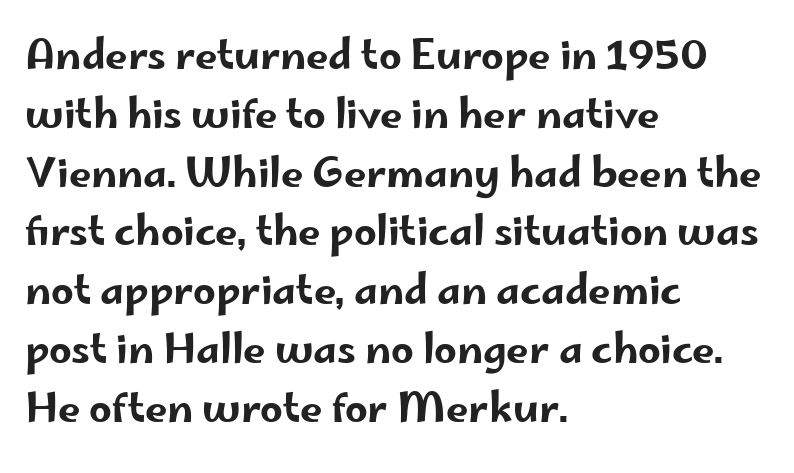
{"serif": "no", "italic": "no", "width": "wide", "stroke_contrast": "low", "x_height": "small", "monospaced": "no", "underline": "no", "align": "left", "line_spacing": "normal", "line_spacing_ratio": 1.47, "letter_spacing": "normal", "letter_spacing_em": 0.0, "glyph_px": 40}
